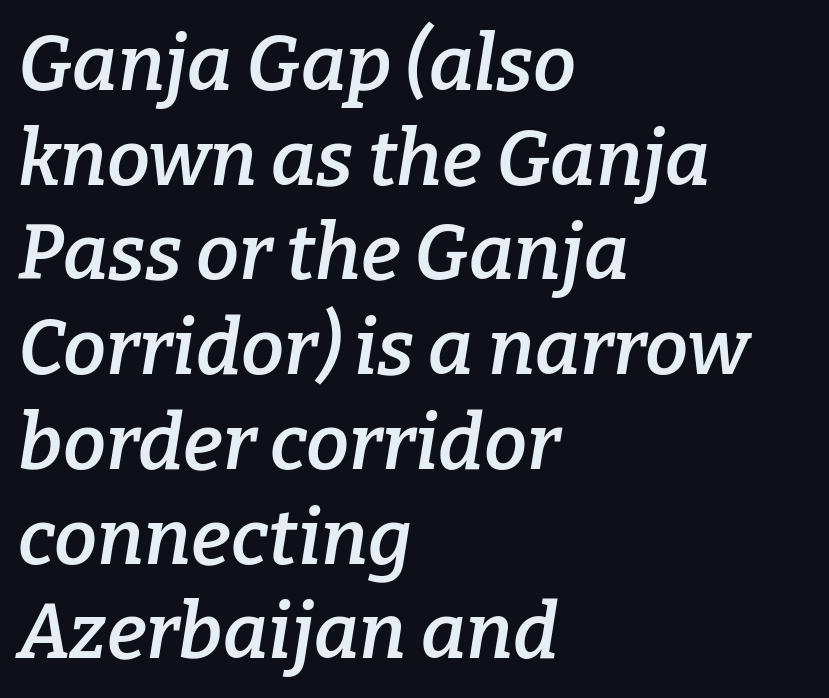
Q: Is the text bold? A: Semi-bold.
Q: Is the text italic (slanted)? A: Yes, it leans right by about 9 degrees.
Q: Is the typeface a serif or a sans-serif typeface? A: Serif.
Q: Is the text underlined? A: No.
Q: How is the paragraph aligned? A: Left-aligned.
Q: Is the spacing between letters normal or unusually wide? A: Normal.
Q: Width (condensed, normal, or wide)? A: Normal.
Q: Stroke contrast? A: Low.
Q: x-height? A: Medium.
Q: Monospaced? A: No.
